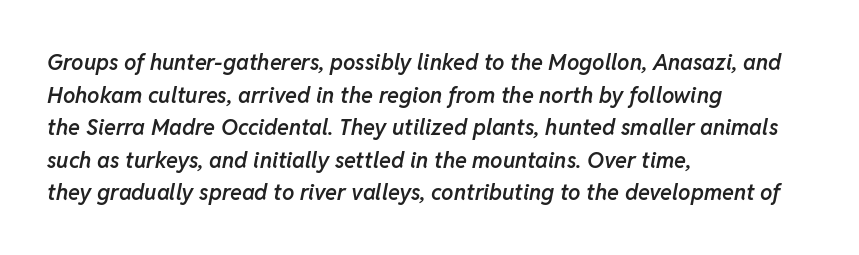
The image shows 22 px text type, italic (leaning right); set left-aligned, normal line spacing (1.48x), normal letter spacing, not underlined.
